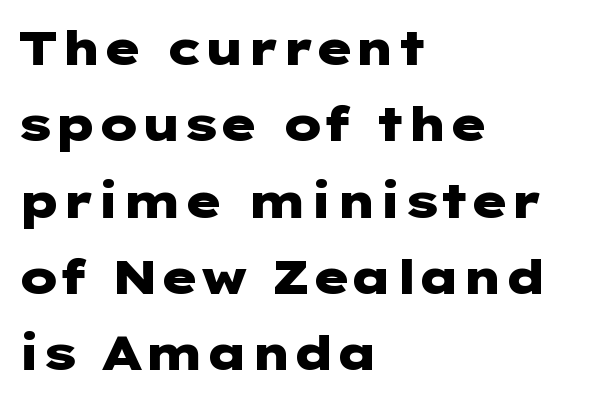
The image shows 48 px heavy, wide sans-serif type, upright; set left-aligned, normal line spacing (1.59x), normal letter spacing, not underlined; low stroke contrast and a medium x-height.
